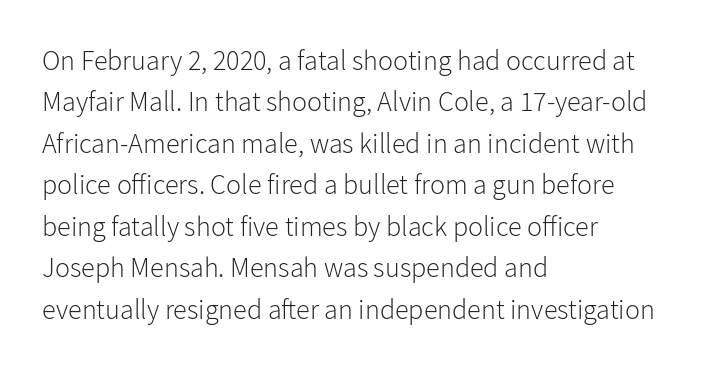
The image shows 28 px light sans-serif type, upright; set left-aligned, normal line spacing (1.48x), normal letter spacing, not underlined; low stroke contrast and a medium x-height.
